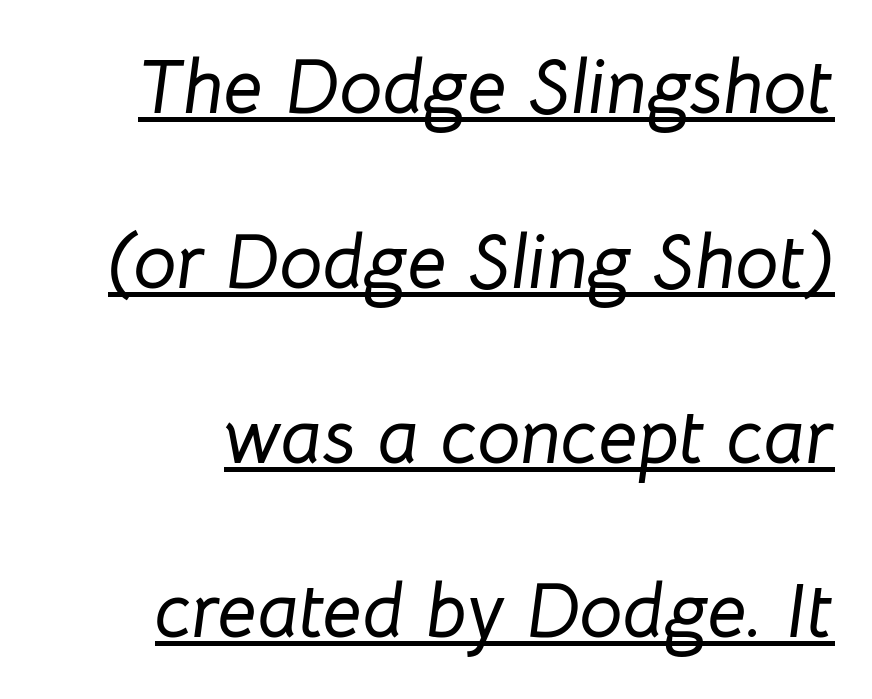
Q: Is the text italic (slanted)? A: Yes, it leans right by about 8 degrees.
Q: Is the text underlined? A: Yes.
Q: Is the spacing between letters normal or unusually wide? A: Normal.
Q: Is the spacing between lines tight, normal or loose? A: Loose.
Q: Width (condensed, normal, or wide)? A: Normal.
Q: Stroke contrast? A: Low.
Q: x-height? A: Medium.
Q: Monospaced? A: No.
